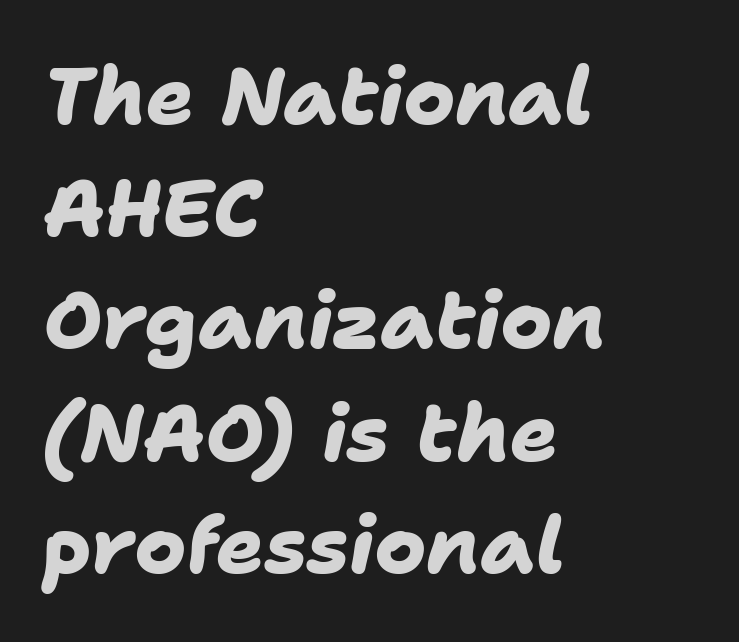
Q: Is the text bold? A: Yes.
Q: Is the typeface a serif or a sans-serif typeface? A: Sans-serif.
Q: Is the text underlined? A: No.
Q: How is the paragraph aligned? A: Left-aligned.
Q: Is the spacing between letters normal or unusually wide? A: Normal.
Q: Is the spacing between lines tight, normal or loose? A: Normal.
Q: Width (condensed, normal, or wide)? A: Normal.
Q: Stroke contrast? A: Low.
Q: x-height? A: Medium.
Q: Monospaced? A: No.
